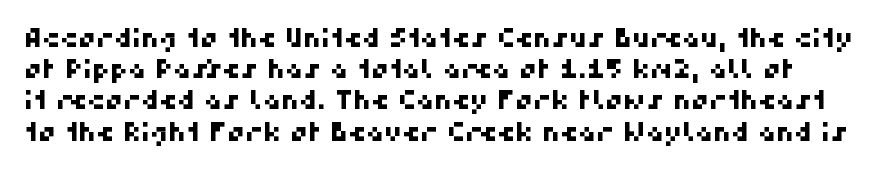
{"underline": "no", "line_spacing": "normal", "line_spacing_ratio": 1.25, "letter_spacing": "normal", "letter_spacing_em": 0.0, "glyph_px": 25}
